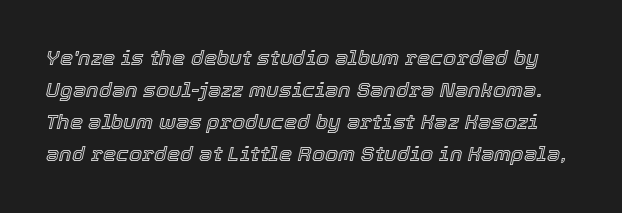
Each word holds together tightly as a unit, with standard inter-letter gaps. Vertically, the passage feels balanced, rows spaced as you'd expect. The passage shown is not underscored anywhere. Yep, that's italic — everything's leaning.
